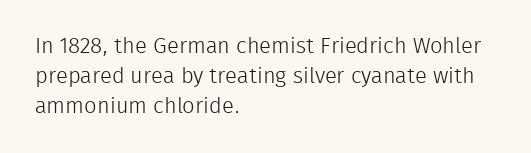
Q: Is the text bold? A: No.
Q: Is the text italic (slanted)? A: No, it is upright.
Q: Is the text underlined? A: No.
Q: How is the paragraph aligned? A: Left-aligned.
Q: Is the spacing between letters normal or unusually wide? A: Normal.
Q: Is the spacing between lines tight, normal or loose? A: Normal.
